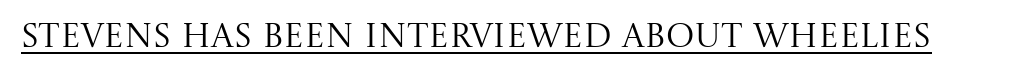
{"serif": "yes", "italic": "no", "bold": "no", "weight": "regular", "width": "normal", "stroke_contrast": "medium", "x_height": "large", "monospaced": "no", "underline": "yes", "letter_spacing": "normal", "letter_spacing_em": 0.0, "glyph_px": 34}
